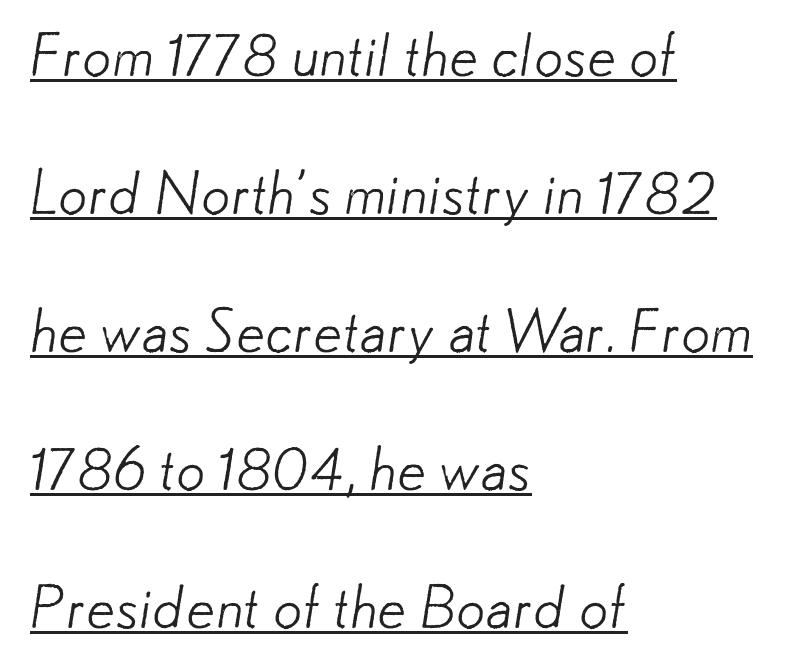
{"serif": "no", "bold": "no", "weight": "light", "width": "normal", "stroke_contrast": "low", "x_height": "small", "monospaced": "no", "underline": "yes", "align": "left", "line_spacing": "loose", "line_spacing_ratio": 2.38, "letter_spacing": "normal", "letter_spacing_em": 0.0, "glyph_px": 58}
